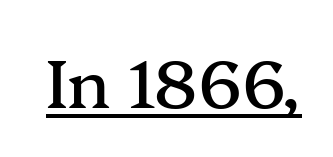
{"serif": "yes", "italic": "no", "width": "normal", "stroke_contrast": "medium", "x_height": "medium", "monospaced": "no", "underline": "yes", "letter_spacing": "normal", "letter_spacing_em": 0.0, "glyph_px": 67}
